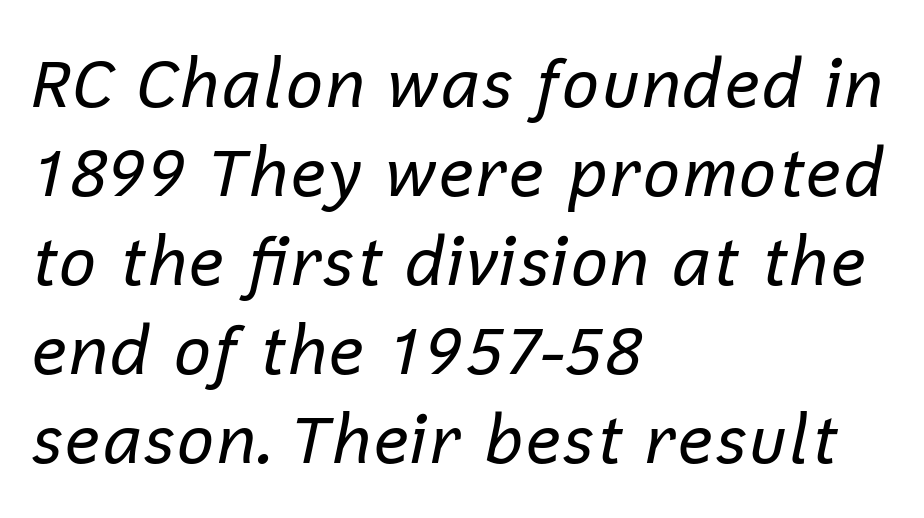
Q: Is the text bold? A: No.
Q: Is the text italic (slanted)? A: Yes, it leans right by about 12 degrees.
Q: Is the text underlined? A: No.
Q: How is the paragraph aligned? A: Left-aligned.
Q: Is the spacing between letters normal or unusually wide? A: Normal.
Q: Is the spacing between lines tight, normal or loose? A: Normal.
Q: Width (condensed, normal, or wide)? A: Normal.
Q: Stroke contrast? A: Low.
Q: x-height? A: Medium.
Q: Monospaced? A: No.
